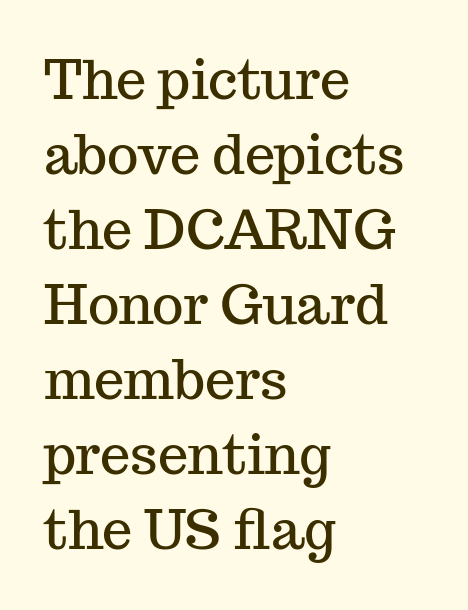
The typography opts for an upright posture over an oblique one. Reading down the block, your eye returns to a fixed left position each line. Only glyphs here, with clear space below each row. If you measured baseline to baseline, you'd find a middling distance. Spacing verdict: proportional, widths tailored to each character. Tracking here is standard; glyphs follow each other at the usual distance.
